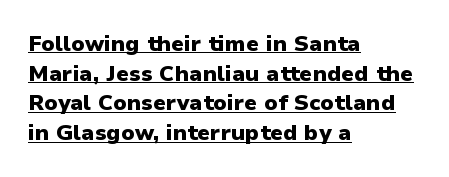
Look at the stroke-to-counter ratio: heavy, a bold. In terms of posture, this sample is upright. These characters rest on top of a visible drawn line. Horizontal alignment here is leftward, the default for most running prose.
